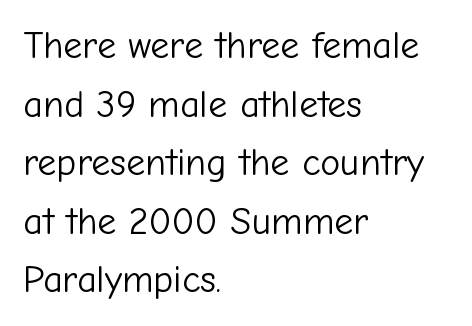
The image shows 38 px light sans-serif type, upright; set left-aligned, normal line spacing (1.54x), normal letter spacing, not underlined; low stroke contrast and a medium x-height.
